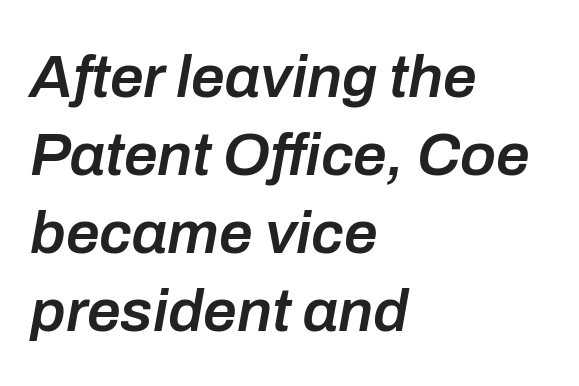
Does the copy run flush right? No — it runs flush left. A normal amount of white space separates one row of letters from the next. No word sits above an underline. Think of a printed novel: that variable character pitch is what you see here.
